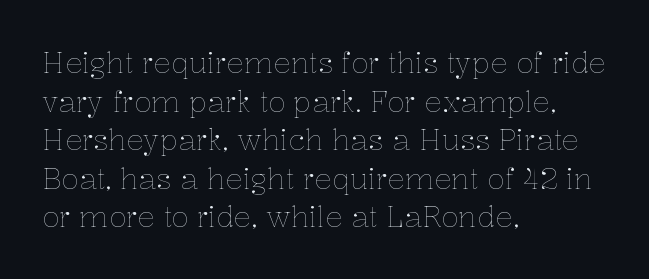
No italicization has been applied; the sample stays upright. Each letter keeps its own natural width here, so spacing adapts to shape. Regarding leading, the lines here are spaced in the standard way. Reading down the block, your eye returns to a fixed left position each line. The foot of each line stays bare and open. You could call the tracking neutral — neither tight nor loose.
